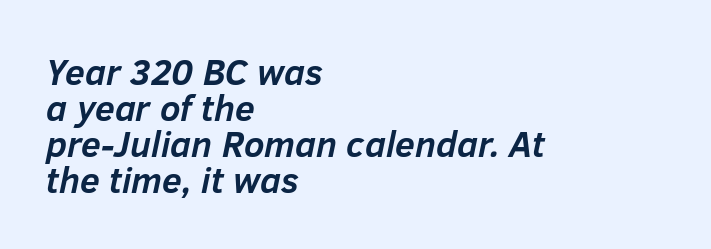
The image shows 36 px semibold type, italic (leaning right); set left-aligned, tight line spacing (1.0x), normal letter spacing, not underlined; low stroke contrast and a medium x-height.
